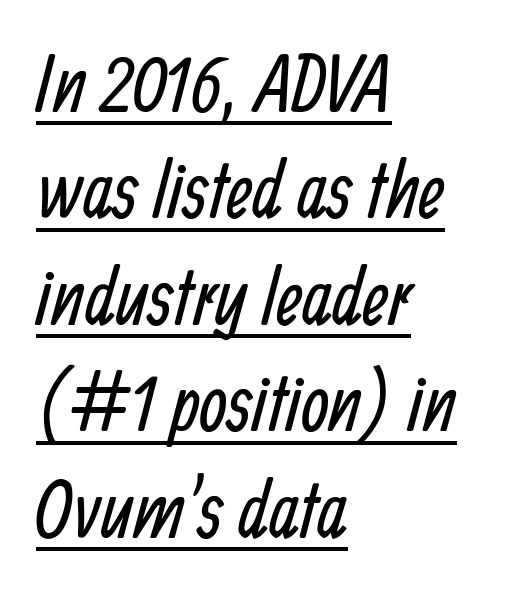
The image shows 80 px regular-weight, condensed sans-serif type; set left-aligned, normal line spacing (1.33x), normal letter spacing, underlined; low stroke contrast and a medium x-height.
